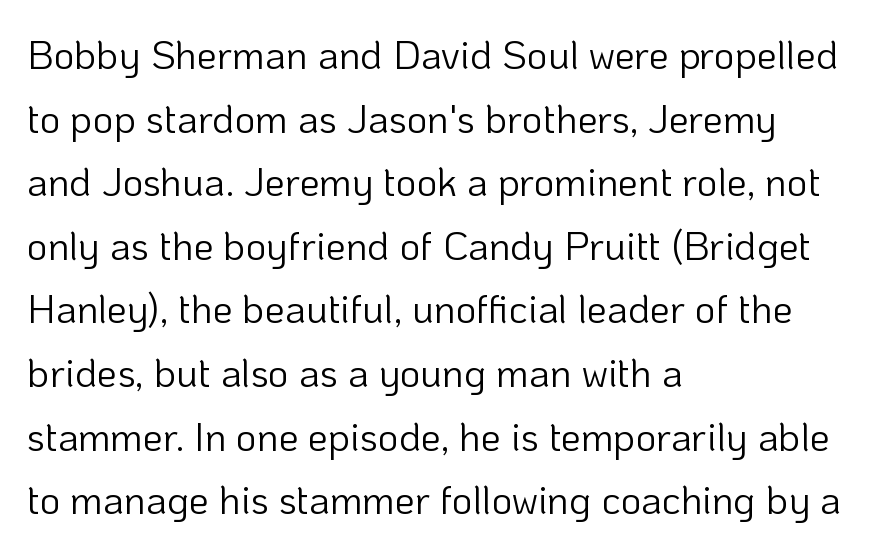
Q: Is the text bold? A: No.
Q: Is the text italic (slanted)? A: No, it is upright.
Q: Is the typeface a serif or a sans-serif typeface? A: Sans-serif.
Q: Is the text underlined? A: No.
Q: How is the paragraph aligned? A: Left-aligned.
Q: Is the spacing between letters normal or unusually wide? A: Normal.
Q: Is the spacing between lines tight, normal or loose? A: Normal.
Q: Width (condensed, normal, or wide)? A: Normal.
Q: Stroke contrast? A: Low.
Q: x-height? A: Medium.
Q: Monospaced? A: No.
